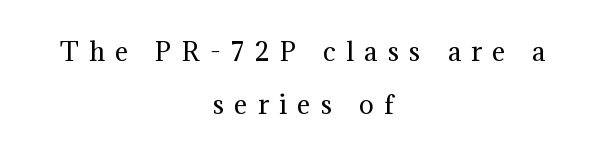
The image shows 25 px text type, upright; set centered, loose line spacing (2.11x), unusually wide letter spacing (+0.41 em), not underlined.
